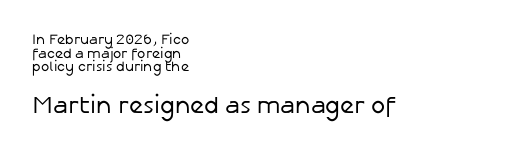
Weight: regular or lighter. Anything drawn beneath the words? Only blank space. Line beginnings align vertically; line endings do not. The horizontal fit of the characters is conventional and even. Ordinary non-slanted type is in use.
